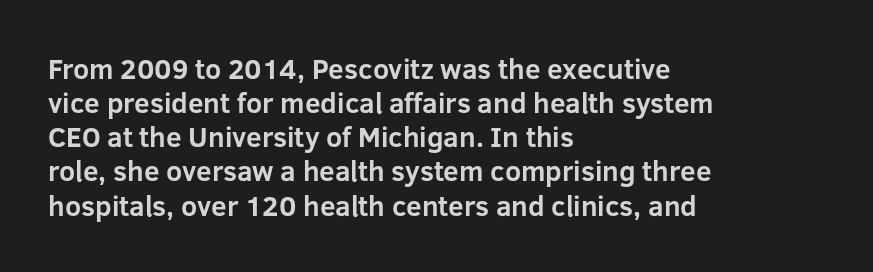
Q: Is the text bold? A: Yes.
Q: Is the text italic (slanted)? A: No, it is upright.
Q: Is the typeface a serif or a sans-serif typeface? A: Sans-serif.
Q: Is the text underlined? A: No.
Q: How is the paragraph aligned? A: Left-aligned.
Q: Is the spacing between letters normal or unusually wide? A: Normal.
Q: Width (condensed, normal, or wide)? A: Normal.
Q: Stroke contrast? A: Low.
Q: x-height? A: Medium.
Q: Monospaced? A: No.
